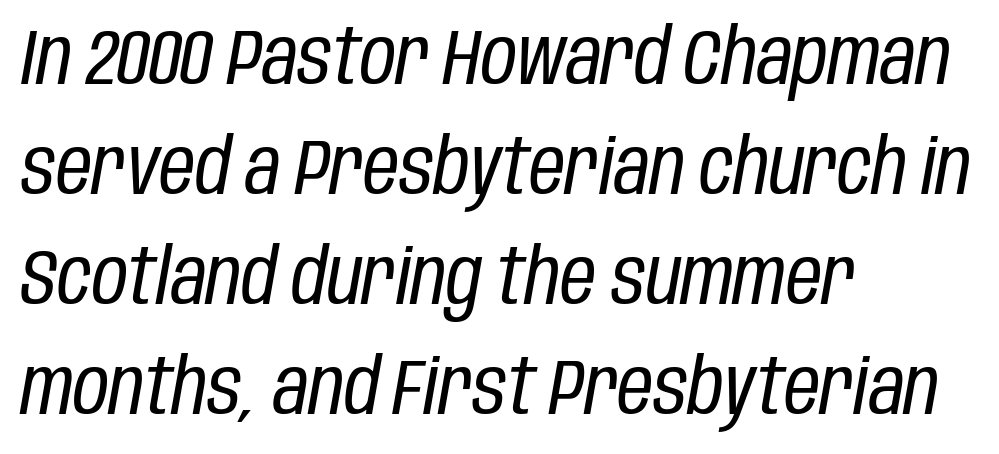
The line-height multiplier appears to be the usual default. Each letter keeps its own natural width here, so spacing adapts to shape. The paragraph shown leans on its left margin. Lines of text with bare space underneath. When letters slant like this, we call the style italic. Stroke mass is kept to a normal reading level or below.
